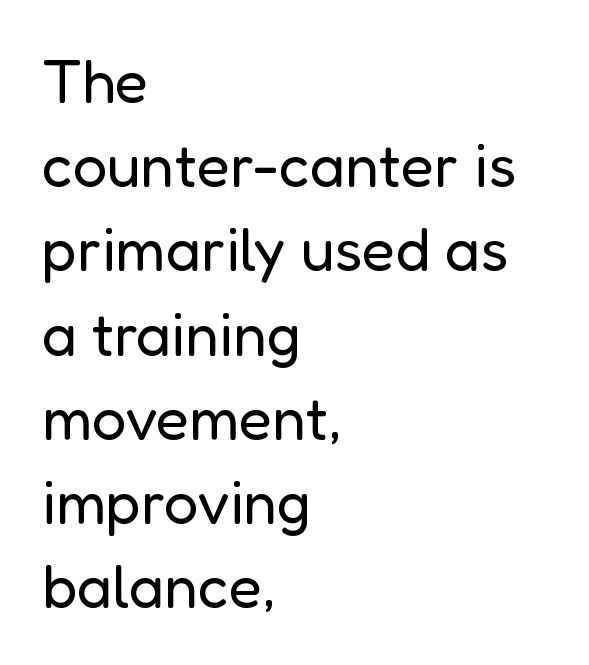
{"serif": "no", "italic": "no", "bold": "no", "weight": "regular", "width": "normal", "stroke_contrast": "low", "x_height": "medium", "monospaced": "no", "underline": "no", "align": "left", "line_spacing": "normal", "line_spacing_ratio": 1.38, "letter_spacing": "normal", "letter_spacing_em": 0.0, "glyph_px": 61}
